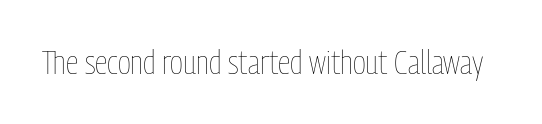
Is this a fixed-width face? No — the glyphs have proportional, varying widths. Upright lettering throughout. Is the type heavy? It reads as light-to-regular instead. Letter spacing: default. The space directly below the letters is spotless.
